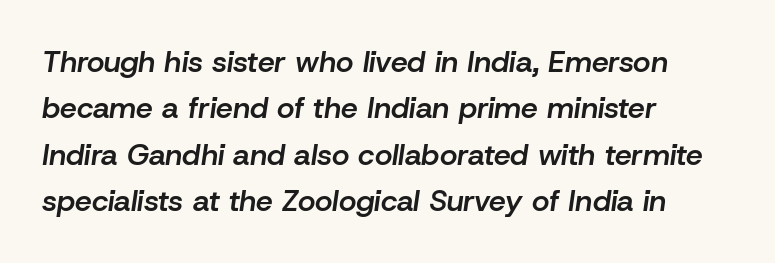
Q: Is the text bold? A: Semi-bold.
Q: Is the text italic (slanted)? A: Yes, it leans right by about 8 degrees.
Q: Is the text underlined? A: No.
Q: How is the paragraph aligned? A: Left-aligned.
Q: Is the spacing between letters normal or unusually wide? A: Normal.
Q: Is the spacing between lines tight, normal or loose? A: Normal.
Q: Width (condensed, normal, or wide)? A: Normal.
Q: Stroke contrast? A: Low.
Q: x-height? A: Medium.
Q: Monospaced? A: No.
